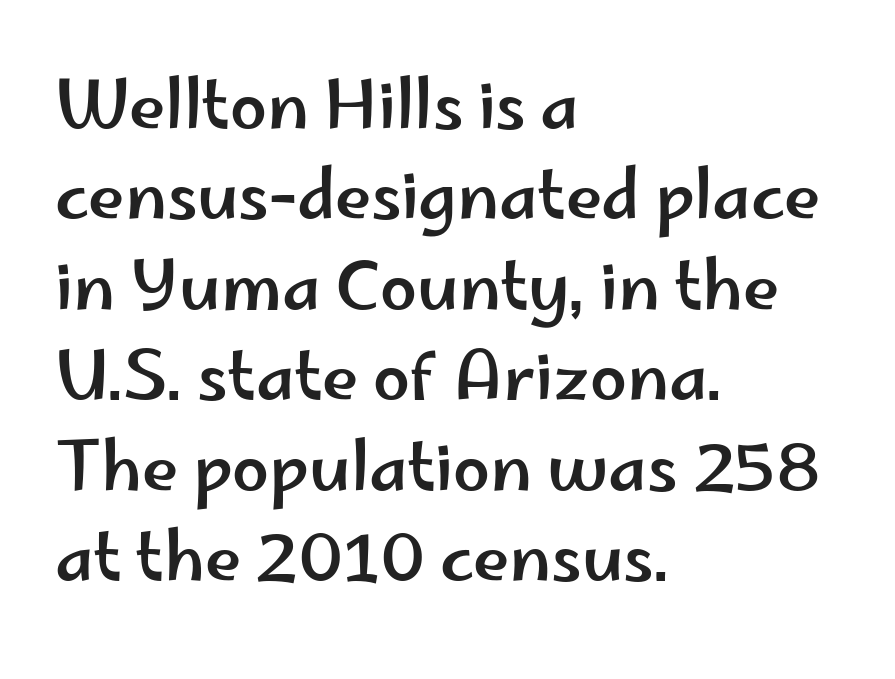
The rendering anchors every line to the left-hand side. Check under the words: just untouched page. Every character sits straight up, as roman type does. There is no visible air inserted between adjacent glyphs.
